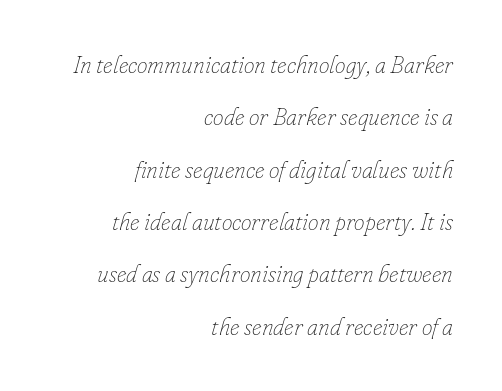
The image shows 24 px text type, italic (leaning right); set right-aligned, loose line spacing (2.18x), normal letter spacing, not underlined.
